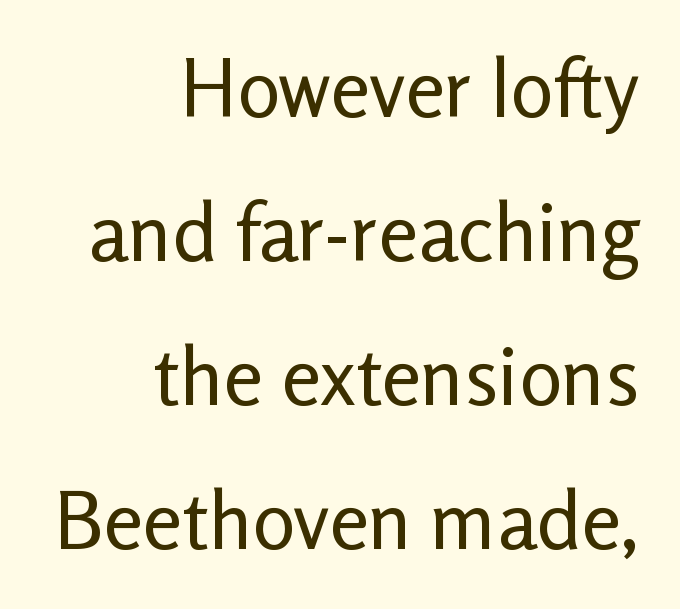
Here the designer chose a conventional face with non-uniform glyph widths. The letters carry no serifs — their stems end cleanly without finishing strokes. A bare baseline throughout the passage. Characters remain perfectly vertical along every line. This sample is right-justified, so line beginnings fall wherever the words allow. Is the letter spacing exaggerated? No — it looks like the ordinary default.
